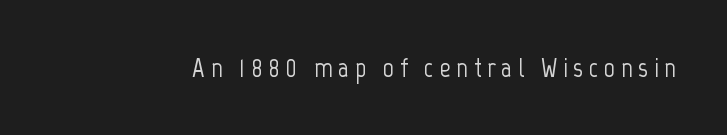
Q: Is the text italic (slanted)? A: No, it is upright.
Q: Is the text underlined? A: No.
Q: Is the spacing between letters normal or unusually wide? A: Unusually wide.
